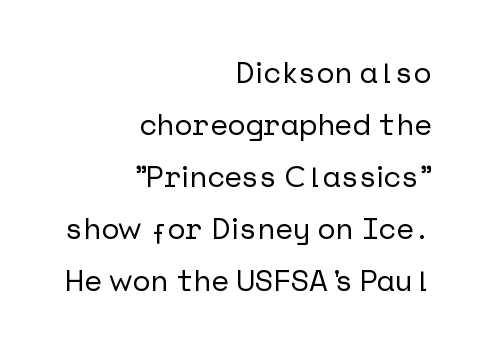
{"serif": "no", "italic": "no", "width": "normal", "stroke_contrast": "low", "x_height": "medium", "underline": "no", "align": "right", "line_spacing_ratio": 1.73, "letter_spacing": "normal", "letter_spacing_em": 0.0, "glyph_px": 30}
